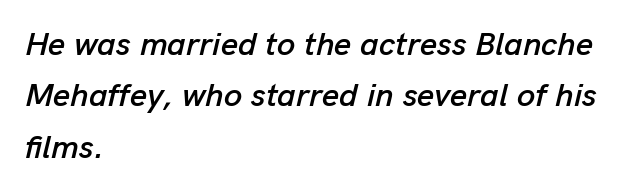
The image shows 33 px text type, italic (leaning right); set left-aligned, normal line spacing (1.56x), normal letter spacing, not underlined; low stroke contrast and a medium x-height.
